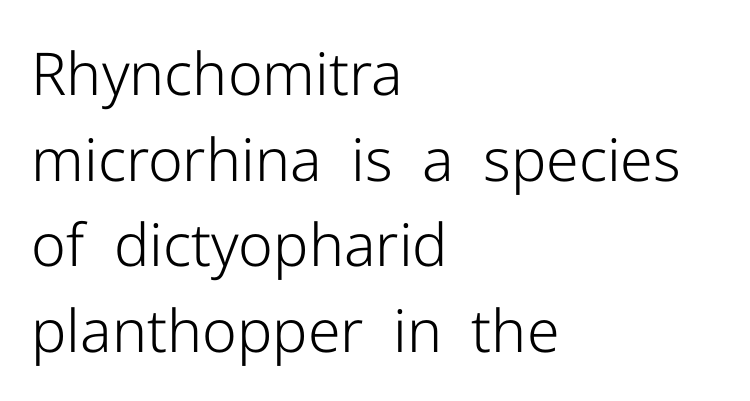
The image shows 59 px light sans-serif type, upright; set left-aligned, normal line spacing (1.45x), normal letter spacing, not underlined; low stroke contrast and a medium x-height.
